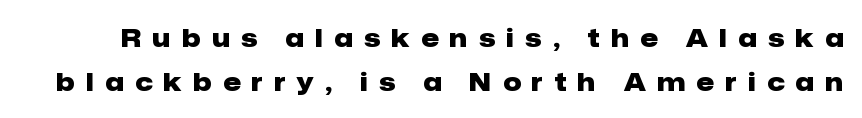
Q: Is the text bold? A: Yes.
Q: Is the text italic (slanted)? A: No, it is upright.
Q: Is the text underlined? A: No.
Q: Is the spacing between letters normal or unusually wide? A: Unusually wide.
